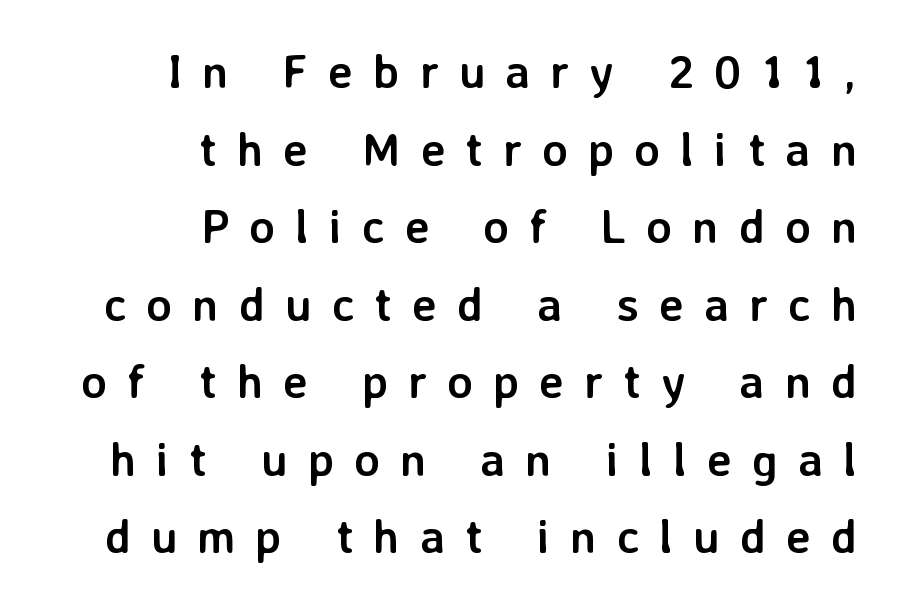
The image shows 47 px semibold sans-serif type, upright; set right-aligned, normal line spacing (1.65x), unusually wide letter spacing (+0.43 em), not underlined; low stroke contrast and a medium x-height.
